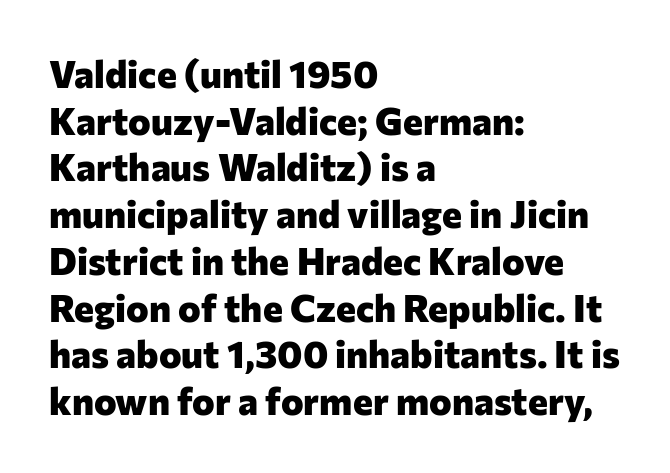
Q: Is the text bold? A: Yes.
Q: Is the text italic (slanted)? A: No, it is upright.
Q: Is the typeface a serif or a sans-serif typeface? A: Sans-serif.
Q: Is the text underlined? A: No.
Q: How is the paragraph aligned? A: Left-aligned.
Q: Is the spacing between letters normal or unusually wide? A: Normal.
Q: Width (condensed, normal, or wide)? A: Normal.
Q: Stroke contrast? A: Low.
Q: x-height? A: Medium.
Q: Monospaced? A: No.
